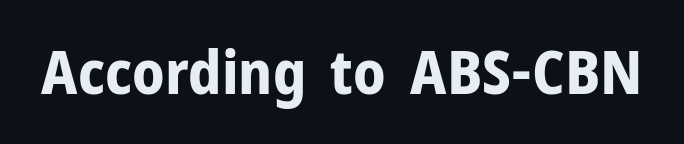
The image shows 61 px bold sans-serif type, upright; set normal letter spacing, not underlined; low stroke contrast and a medium x-height.
